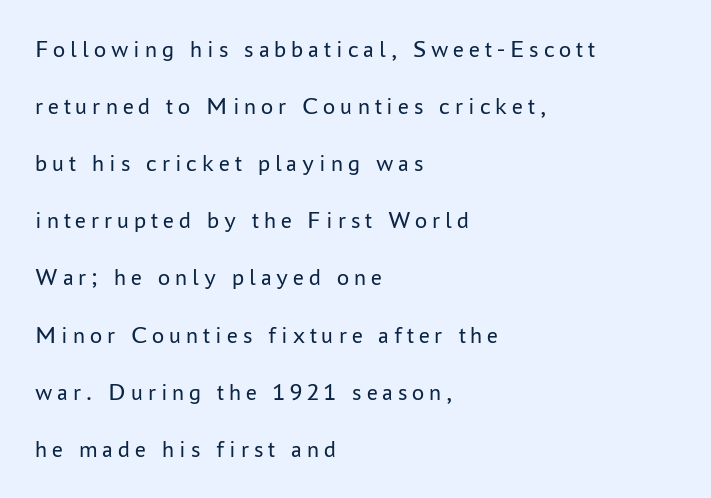
The line-height multiplier appears high, well above default. Posture: upright roman. Inter-character spacing is expanded well beyond the font's built-in metrics. Letters rest on an invisible, unmarked baseline. The typesetting does not lean heavy: it is not bold. A student would call this left alignment; a typographer would say flush left, rag right.
